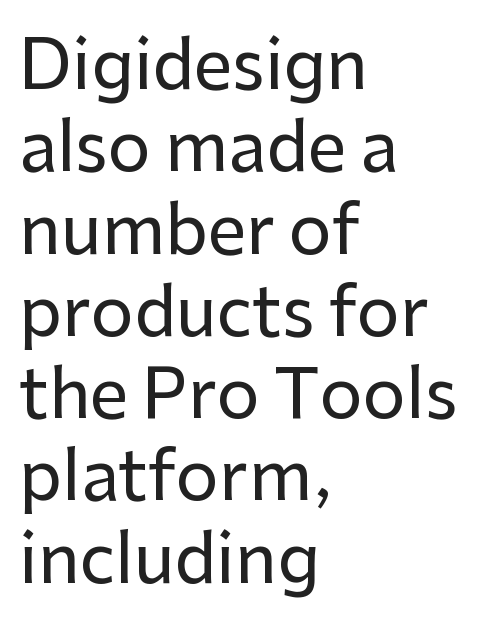
To sum up the face: it is a sans, with no serifs. Typeset ragged right — the left edge is the straight one. Do the characters align in a grid? No, the font is proportional. Default kerning and tracking; the words read as compact shapes.
